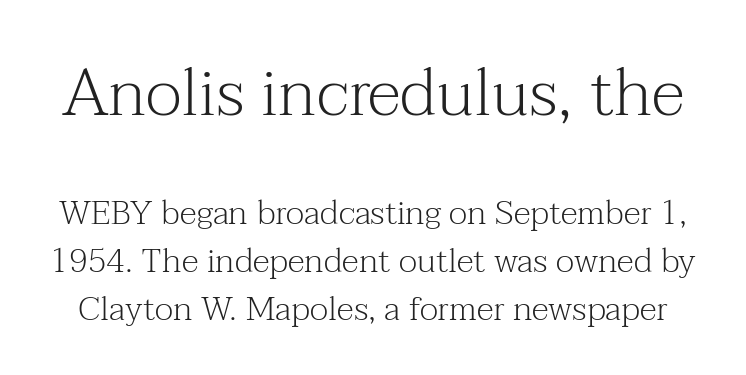
Q: Is the text bold? A: No.
Q: Is the text italic (slanted)? A: No, it is upright.
Q: Is the typeface a serif or a sans-serif typeface? A: Serif.
Q: Is the text underlined? A: No.
Q: Is the spacing between letters normal or unusually wide? A: Normal.
Q: Is the spacing between lines tight, normal or loose? A: Normal.
Q: Which block of text is set in a larger size, the first (top) or the second (bottom)? A: The first (top) one.
Q: Width (condensed, normal, or wide)? A: Normal.
Q: Stroke contrast? A: Medium.
Q: x-height? A: Medium.
Q: Monospaced? A: No.
